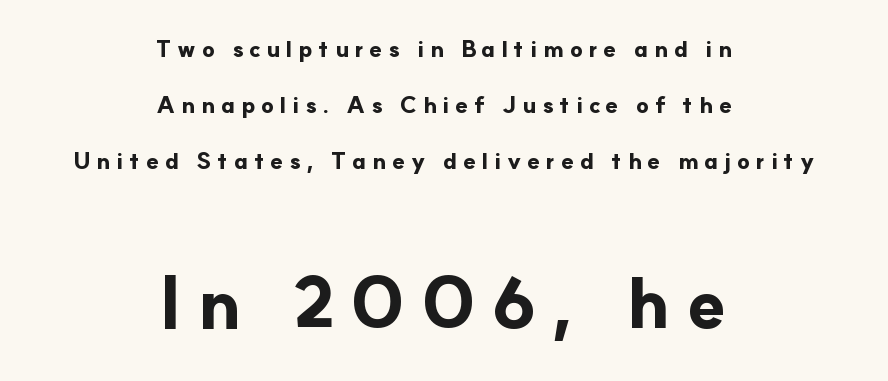
Rows of type keep a wide berth in the vertical direction. You could not count columns in this text — the font is proportionally spaced. Ascenders rise straight up at ninety degrees. Examine the stroke ends and you'll find no serifs. The paragraph shown floats in the horizontal middle.
